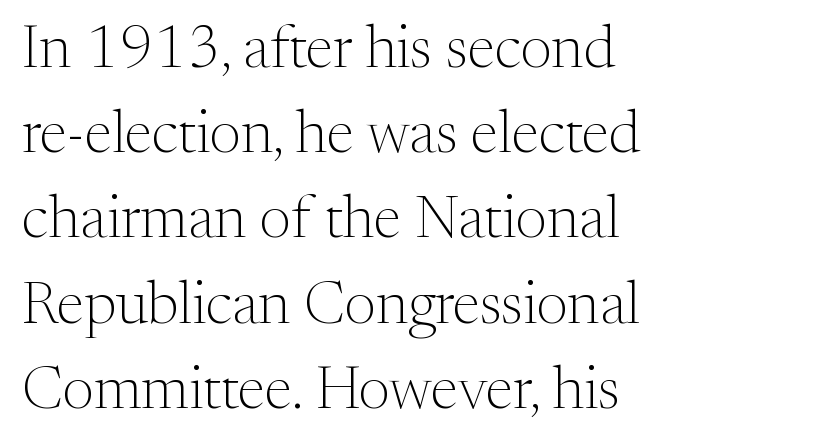
The image shows 60 px light serif type, upright; set left-aligned, normal line spacing (1.42x), normal letter spacing, not underlined; medium stroke contrast and a medium x-height.
